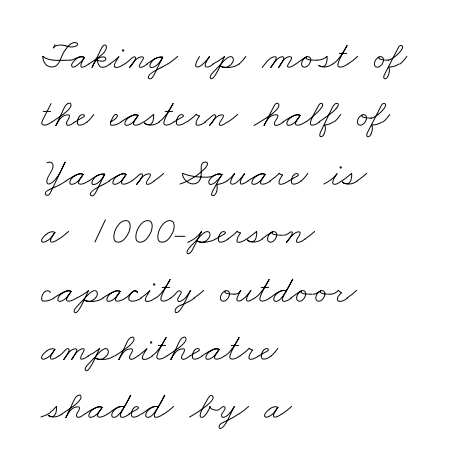
Q: Is the text bold? A: No.
Q: Is the text underlined? A: No.
Q: How is the paragraph aligned? A: Left-aligned.
Q: Is the spacing between letters normal or unusually wide? A: Normal.
Q: Is the spacing between lines tight, normal or loose? A: Normal.
Q: Width (condensed, normal, or wide)? A: Wide.
Q: Stroke contrast? A: Low.
Q: x-height? A: Small.
Q: Monospaced? A: No.
